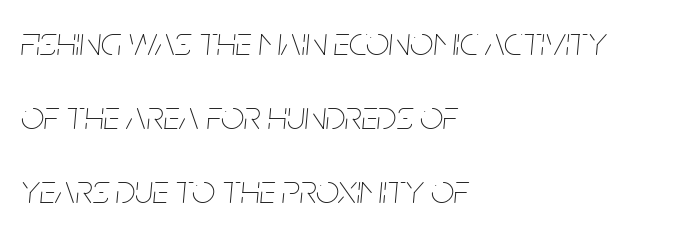
Q: Is the text bold? A: No.
Q: Is the text italic (slanted)? A: Yes, it leans right by about 5 degrees.
Q: Is the text underlined? A: No.
Q: How is the paragraph aligned? A: Left-aligned.
Q: Is the spacing between letters normal or unusually wide? A: Normal.
Q: Width (condensed, normal, or wide)? A: Condensed.
Q: Stroke contrast? A: Low.
Q: x-height? A: Large.
Q: Monospaced? A: No.
